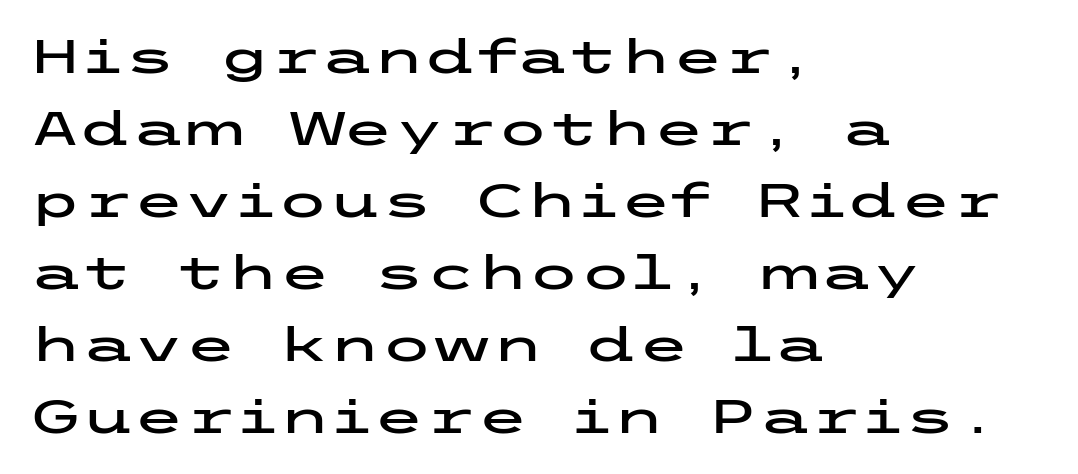
{"serif": "no", "italic": "no", "width": "wide", "stroke_contrast": "low", "x_height": "medium", "underline": "no", "align": "left", "line_spacing": "normal", "line_spacing_ratio": 1.53, "letter_spacing": "normal", "letter_spacing_em": 0.0, "glyph_px": 47}
